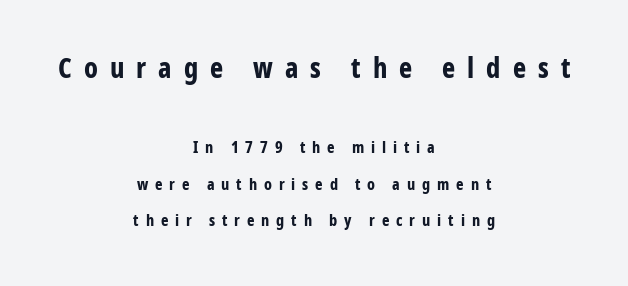
The image shows 28 px bold, condensed sans-serif type, upright; set centered, loose line spacing (2.28x), unusually wide letter spacing (+0.43 em), not underlined; the first (top) block is 1.75x larger; low stroke contrast and a medium x-height.
